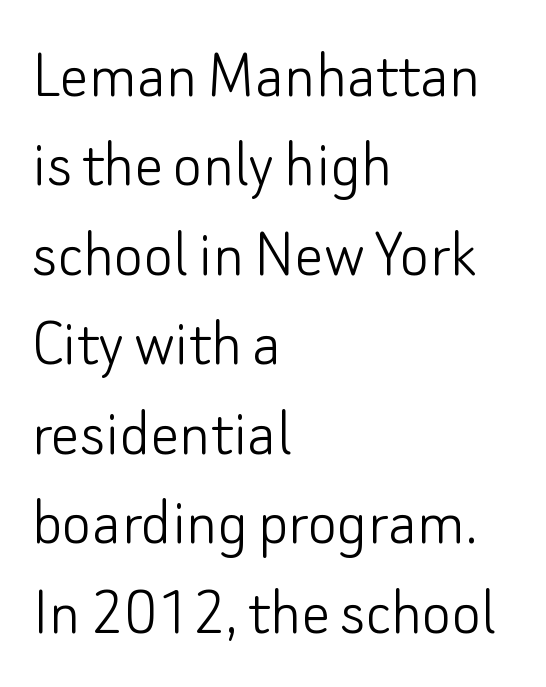
{"serif": "no", "italic": "no", "bold": "no", "weight": "light", "width": "normal", "stroke_contrast": "low", "x_height": "small", "monospaced": "no", "underline": "no", "align": "left", "line_spacing": "normal", "line_spacing_ratio": 1.26, "letter_spacing": "normal", "letter_spacing_em": 0.0, "glyph_px": 71}
